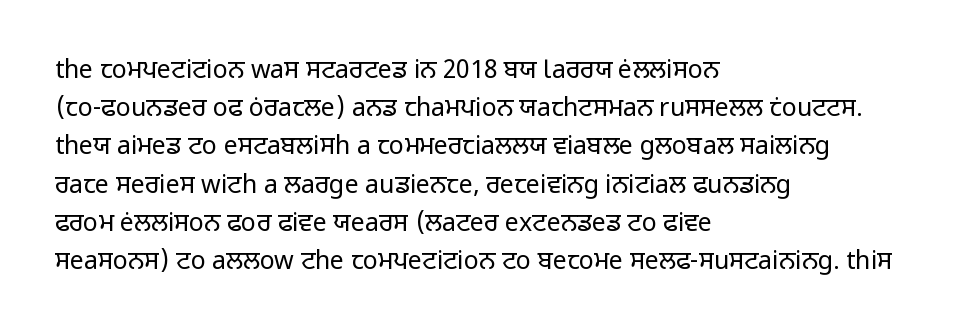
{"italic": "no", "bold": "no", "underline": "no", "align": "left", "line_spacing": "normal", "line_spacing_ratio": 1.53, "letter_spacing": "normal", "letter_spacing_em": 0.0, "glyph_px": 25}
